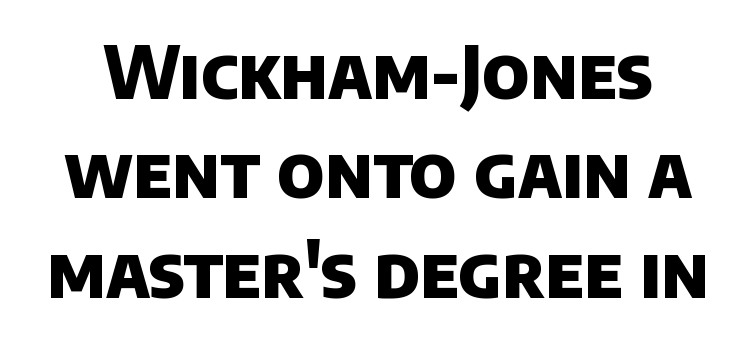
The image shows 72 px heavy sans-serif type; set normal line spacing (1.38x), normal letter spacing, not underlined; low stroke contrast and a large x-height.
